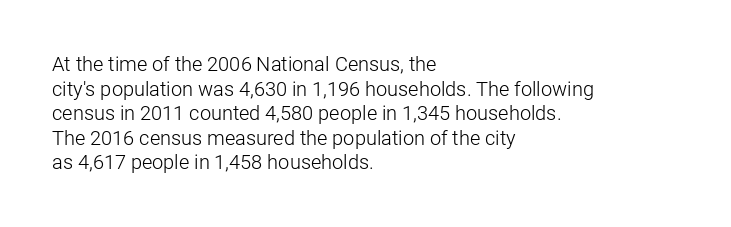
{"italic": "no", "bold": "no", "underline": "no", "align": "left", "line_spacing_ratio": 1.23, "letter_spacing": "normal", "letter_spacing_em": 0.0, "glyph_px": 20}
